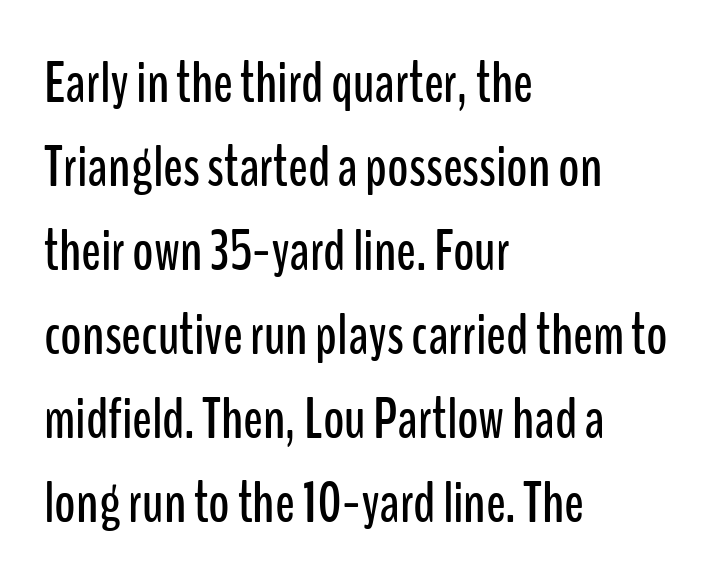
The image shows 58 px condensed sans-serif type, upright; set left-aligned, normal line spacing (1.45x), normal letter spacing, not underlined; low stroke contrast and a medium x-height.
